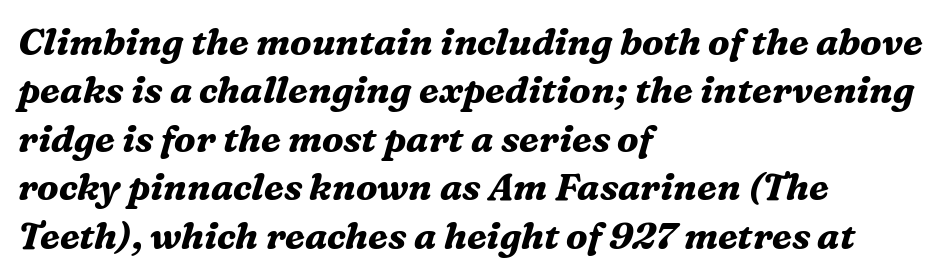
Q: Is the text bold? A: Yes.
Q: Is the text italic (slanted)? A: Yes, it leans right by about 16 degrees.
Q: Is the typeface a serif or a sans-serif typeface? A: Serif.
Q: Is the text underlined? A: No.
Q: How is the paragraph aligned? A: Left-aligned.
Q: Is the spacing between letters normal or unusually wide? A: Normal.
Q: Is the spacing between lines tight, normal or loose? A: Normal.
Q: Width (condensed, normal, or wide)? A: Normal.
Q: Stroke contrast? A: Medium.
Q: x-height? A: Medium.
Q: Monospaced? A: No.
